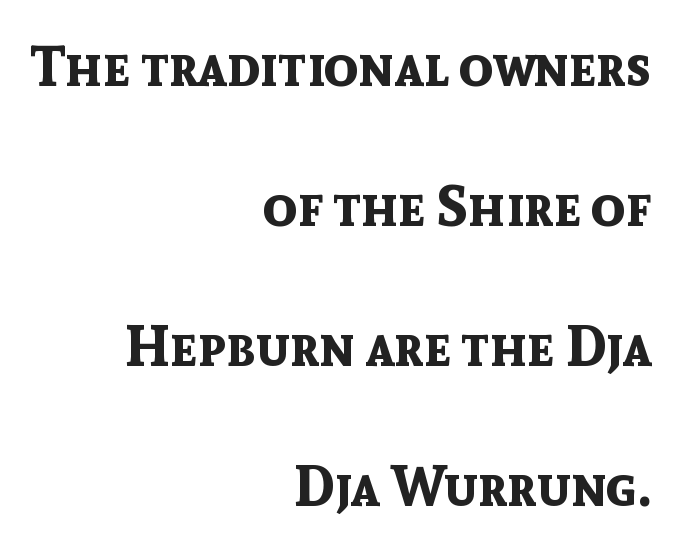
Q: Is the text bold? A: Yes.
Q: Is the text italic (slanted)? A: No, it is upright.
Q: Is the typeface a serif or a sans-serif typeface? A: Sans-serif.
Q: Is the text underlined? A: No.
Q: How is the paragraph aligned? A: Right-aligned.
Q: Is the spacing between letters normal or unusually wide? A: Normal.
Q: Is the spacing between lines tight, normal or loose? A: Loose.
Q: Width (condensed, normal, or wide)? A: Normal.
Q: x-height? A: Medium.
Q: Monospaced? A: No.
